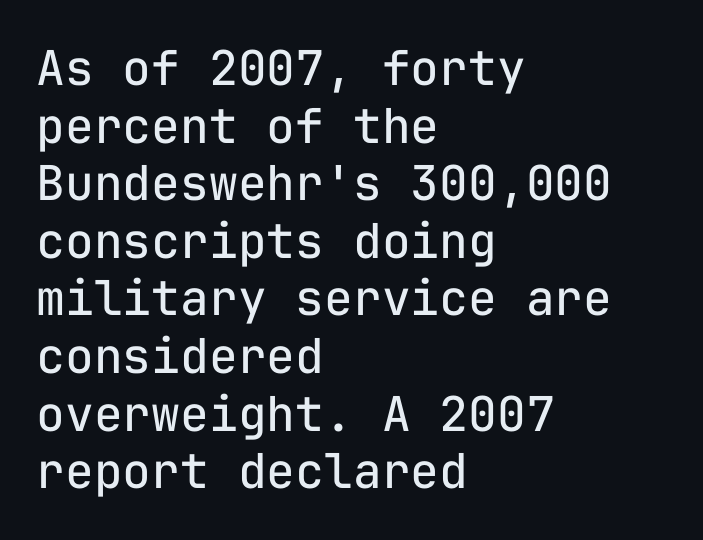
Type without underlining. The typesetter chose a ragged-right arrangement here. The passage shown is not bold in any degree. The rendering uses typewriter-style spacing with identical character cells. The letterforms sit shoulder to shoulder at normal distance.
